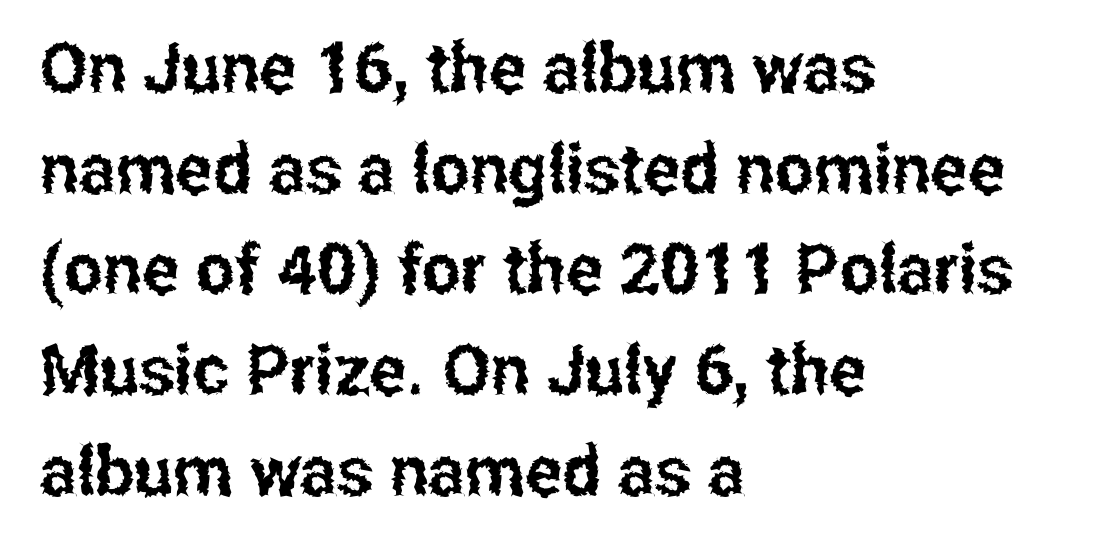
The image shows 69 px condensed sans-serif type, upright; set left-aligned, normal line spacing (1.46x), normal letter spacing, not underlined; low stroke contrast and a medium x-height.
